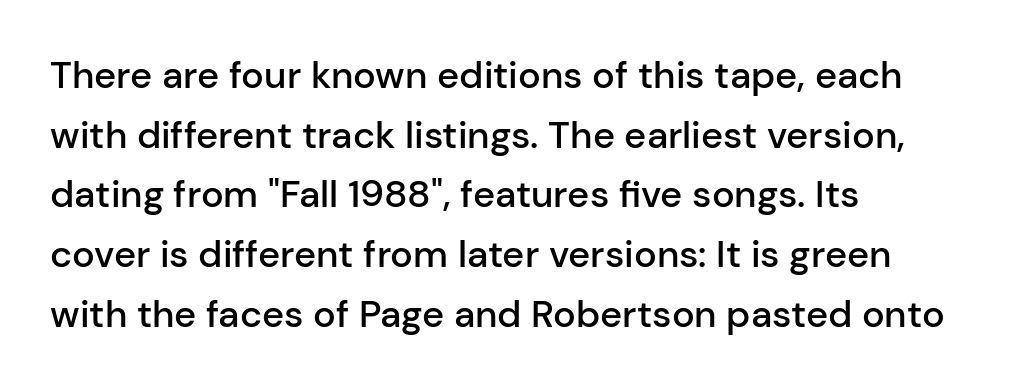
The image shows 38 px semibold sans-serif type, upright; set left-aligned, normal line spacing (1.57x), normal letter spacing, not underlined; low stroke contrast and a medium x-height.
